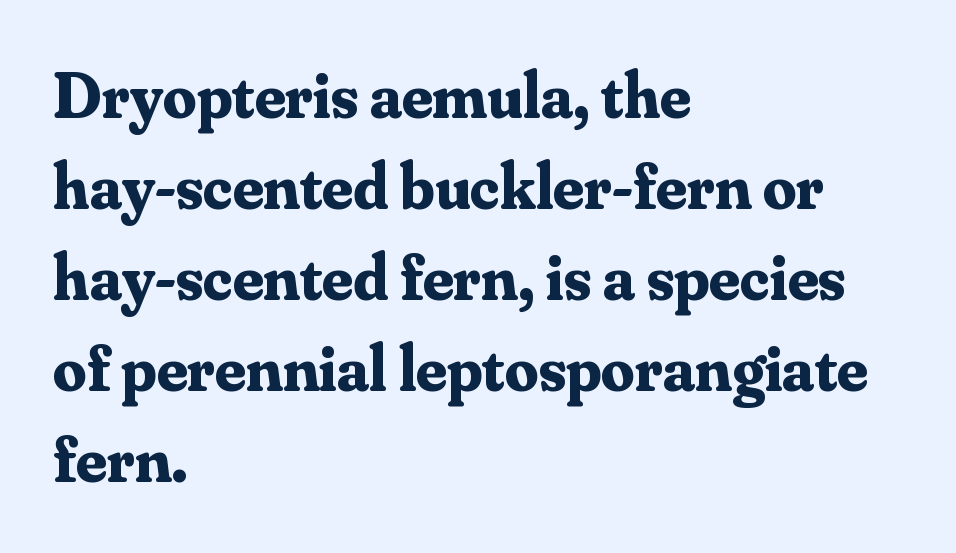
The image shows 66 px bold serif type, upright; set left-aligned, normal line spacing (1.38x), normal letter spacing, not underlined; medium stroke contrast and a small x-height.
